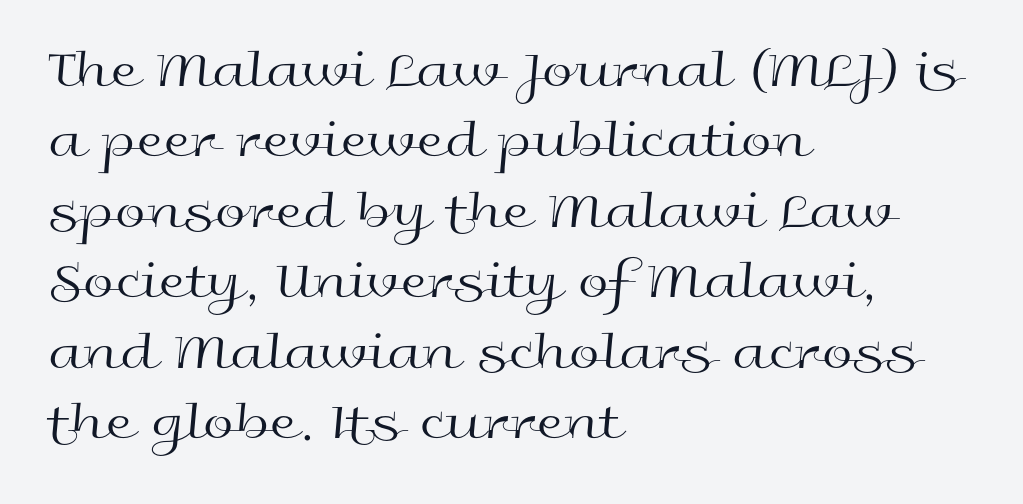
{"serif": "no", "italic": "no", "bold": "no", "weight": "regular", "width": "wide", "x_height": "medium", "monospaced": "no", "underline": "no", "align": "left", "line_spacing": "normal", "line_spacing_ratio": 1.28, "letter_spacing": "normal", "letter_spacing_em": 0.0, "glyph_px": 55}
